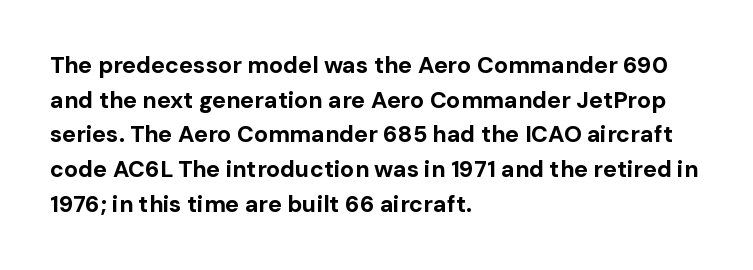
Q: Is the text bold? A: Yes.
Q: Is the text italic (slanted)? A: No, it is upright.
Q: Is the text underlined? A: No.
Q: How is the paragraph aligned? A: Left-aligned.
Q: Is the spacing between letters normal or unusually wide? A: Normal.
Q: Is the spacing between lines tight, normal or loose? A: Normal.
